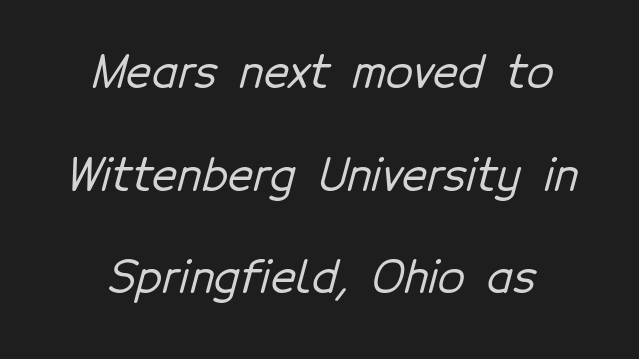
{"serif": "no", "width": "normal", "stroke_contrast": "low", "x_height": "medium", "monospaced": "no", "underline": "no", "line_spacing": "loose", "line_spacing_ratio": 2.33, "letter_spacing": "normal", "letter_spacing_em": 0.0, "glyph_px": 44}
